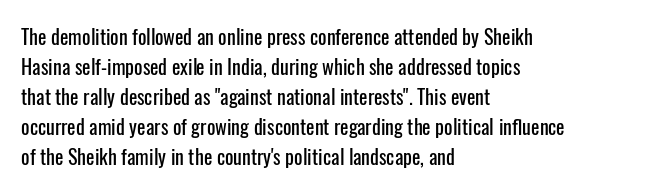
The passage shown has conventional tracking throughout. Is there much room between lines? A standard amount, neither cramped nor airy. This is the regular roman posture of the typeface. Plain, unruled lines of type. Typeset ragged right — the left edge is the straight one.
